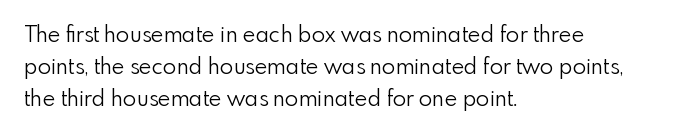
The image shows 22 px text type, upright; set left-aligned, normal line spacing (1.46x), normal letter spacing, not underlined.
